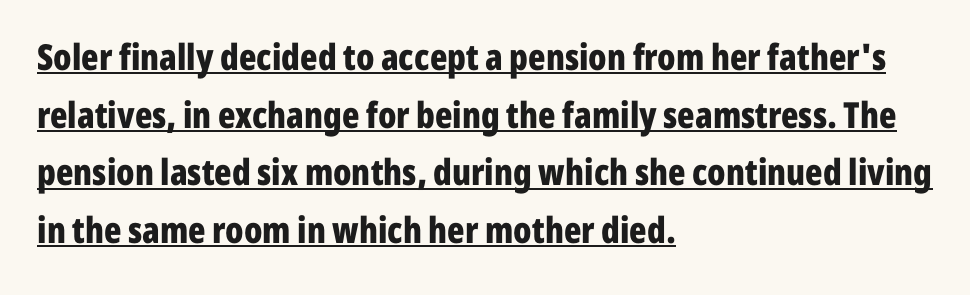
{"serif": "no", "italic": "no", "bold": "yes", "weight": "bold", "width": "condensed", "stroke_contrast": "low", "x_height": "medium", "monospaced": "no", "underline": "yes", "align": "left", "line_spacing": "normal", "line_spacing_ratio": 1.6, "letter_spacing": "normal", "letter_spacing_em": 0.0, "glyph_px": 36}
